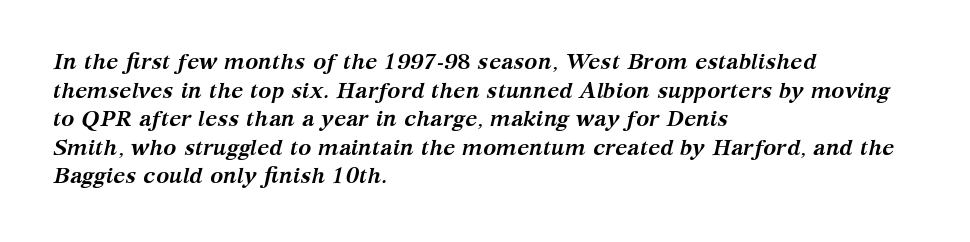
Students, note that the glyphs here touch the page at normal intervals. Pretty heavy lettering here — definitely bold. Casual observation: everything's shoved over to the left. The whole block is typeset with a tilt.
